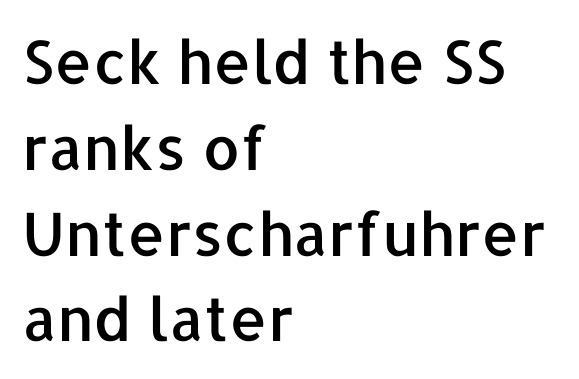
{"serif": "no", "italic": "no", "width": "normal", "stroke_contrast": "low", "x_height": "medium", "monospaced": "no", "underline": "no", "align": "left", "line_spacing": "normal", "line_spacing_ratio": 1.43, "letter_spacing": "normal", "letter_spacing_em": 0.0, "glyph_px": 60}
